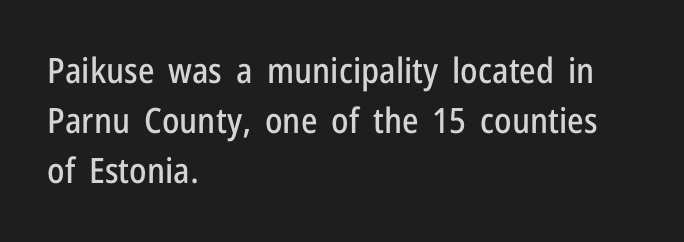
{"serif": "no", "italic": "no", "width": "condensed", "stroke_contrast": "low", "x_height": "medium", "monospaced": "no", "underline": "no", "align": "left", "line_spacing": "normal", "line_spacing_ratio": 1.43, "letter_spacing": "normal", "letter_spacing_em": 0.0, "glyph_px": 35}
